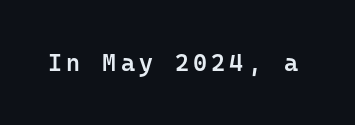
{"italic": "no", "bold": "semi", "underline": "no", "glyph_px": 24}
